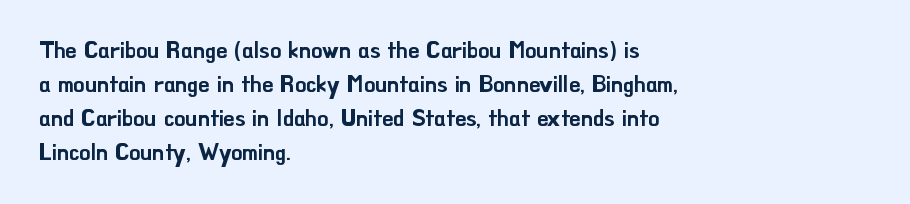
{"italic": "no", "underline": "no", "align": "left", "line_spacing": "normal", "line_spacing_ratio": 1.55, "letter_spacing": "normal", "letter_spacing_em": 0.0, "glyph_px": 22}
